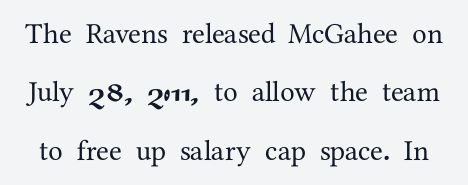
Q: Is the text italic (slanted)? A: No, it is upright.
Q: Is the typeface a serif or a sans-serif typeface? A: Serif.
Q: Is the text underlined? A: No.
Q: Is the spacing between letters normal or unusually wide? A: Normal.
Q: Is the spacing between lines tight, normal or loose? A: Loose.
Q: Width (condensed, normal, or wide)? A: Normal.
Q: Stroke contrast? A: Medium.
Q: x-height? A: Medium.
Q: Monospaced? A: No.
